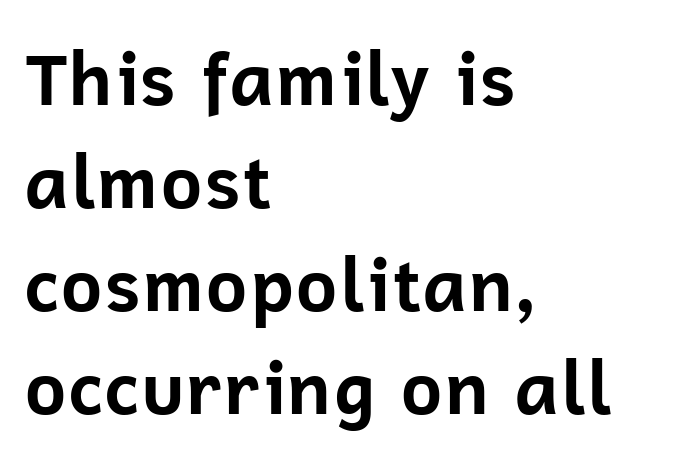
The image shows 72 px bold sans-serif type, upright; set left-aligned, normal line spacing (1.43x), normal letter spacing, not underlined; low stroke contrast and a medium x-height.
